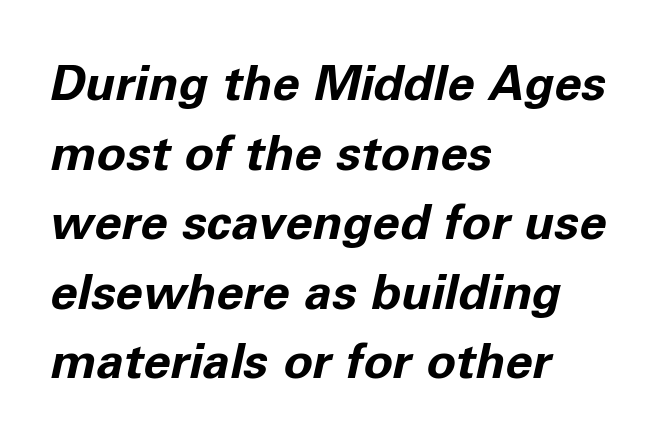
{"italic": "yes", "lean": "right", "slant_degrees": 11, "bold": "yes", "weight": "bold", "width": "normal", "stroke_contrast": "low", "x_height": "medium", "monospaced": "no", "underline": "no", "align": "left", "line_spacing": "normal", "line_spacing_ratio": 1.42, "letter_spacing": "normal", "letter_spacing_em": 0.0, "glyph_px": 49}
